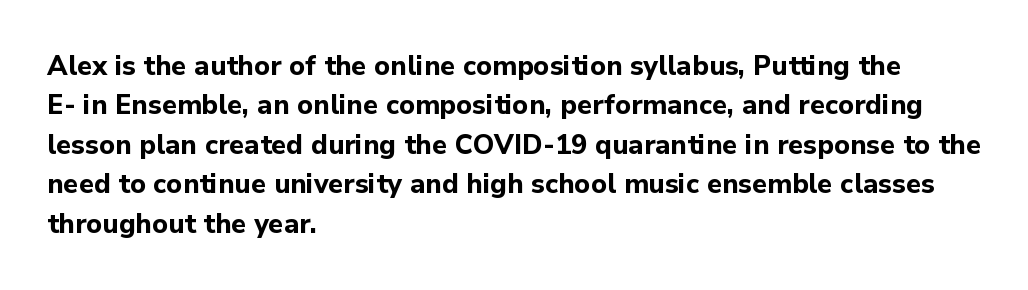
Q: Is the text bold? A: Yes.
Q: Is the text italic (slanted)? A: No, it is upright.
Q: Is the text underlined? A: No.
Q: How is the paragraph aligned? A: Left-aligned.
Q: Is the spacing between letters normal or unusually wide? A: Normal.
Q: Is the spacing between lines tight, normal or loose? A: Normal.
